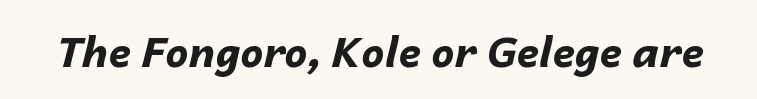
{"italic": "yes", "lean": "right", "slant_degrees": 14, "bold": "yes", "weight": "bold", "width": "normal", "stroke_contrast": "low", "x_height": "medium", "monospaced": "no", "underline": "no", "letter_spacing": "normal", "letter_spacing_em": 0.0, "glyph_px": 41}
